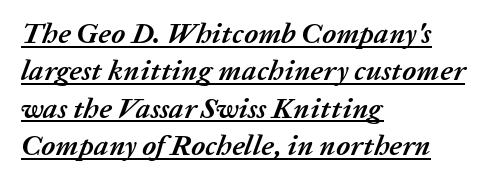
{"italic": "yes", "lean": "right", "slant_degrees": 20, "bold": "yes", "weight": "semibold", "width": "normal", "stroke_contrast": "low", "x_height": "medium", "monospaced": "no", "underline": "yes", "align": "left", "line_spacing": "normal", "line_spacing_ratio": 1.29, "letter_spacing": "normal", "letter_spacing_em": 0.0, "glyph_px": 29}
